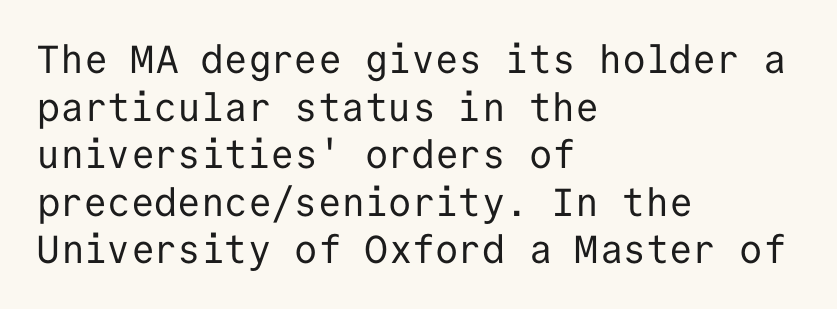
{"serif": "no", "italic": "no", "bold": "no", "weight": "regular", "width": "normal", "stroke_contrast": "low", "x_height": "medium", "monospaced": "yes", "underline": "no", "align": "left", "line_spacing_ratio": 1.22, "letter_spacing": "normal", "letter_spacing_em": 0.0, "glyph_px": 39}
